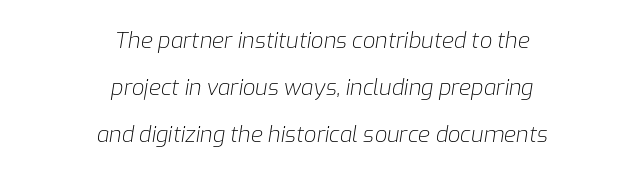
Q: Is the text bold? A: No.
Q: Is the text italic (slanted)? A: Yes, it leans right by about 9 degrees.
Q: Is the text underlined? A: No.
Q: How is the paragraph aligned? A: Centered.
Q: Is the spacing between letters normal or unusually wide? A: Normal.
Q: Is the spacing between lines tight, normal or loose? A: Loose.
